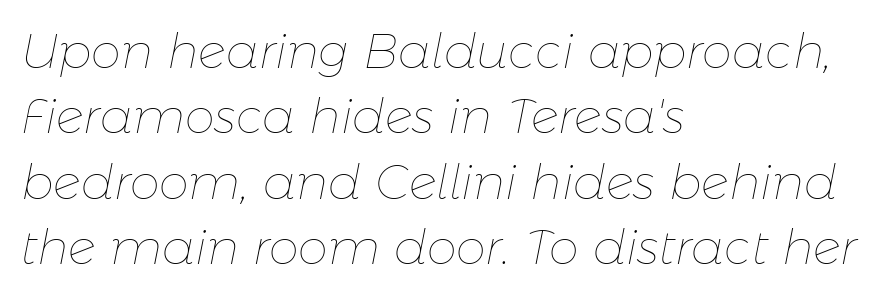
The typesetter chose a ragged-right arrangement here. The block of text has a typical density, with ordinary space between rows. The glyphs are unaccompanied by any horizontal stroke below them. Nothing unusual about the tracking: characters are spaced as the font intends. An italicized treatment has been applied to the whole sample.
